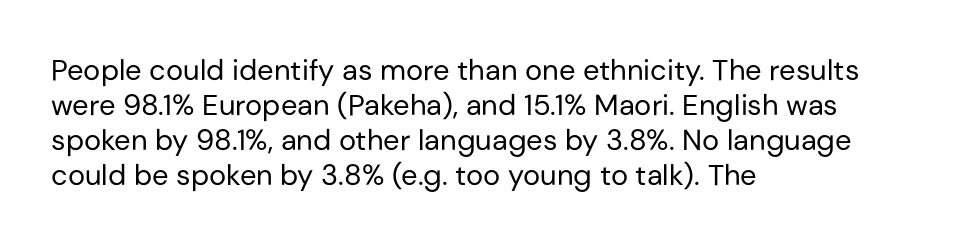
{"serif": "no", "italic": "no", "bold": "no", "weight": "regular", "width": "normal", "stroke_contrast": "low", "x_height": "medium", "monospaced": "no", "underline": "no", "align": "left", "line_spacing_ratio": 1.21, "letter_spacing": "normal", "letter_spacing_em": 0.0, "glyph_px": 29}
